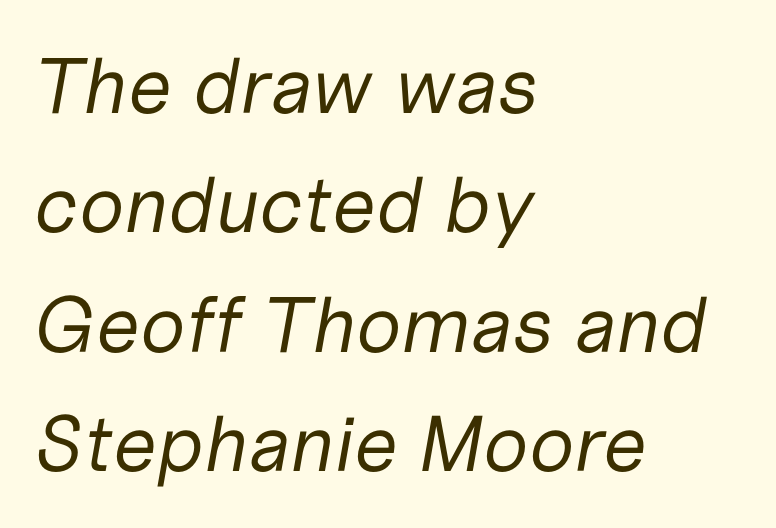
Line starts are locked; line ends wander. Notice how the stems are inclined rather than vertical — that's the hallmark of italics. The passage shown is typed in a proportional face where columns would drift. The leading is moderate, giving the passage an even texture.
